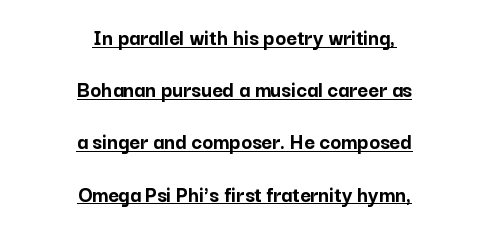
Q: Is the text bold? A: Yes.
Q: Is the text italic (slanted)? A: No, it is upright.
Q: Is the text underlined? A: Yes.
Q: How is the paragraph aligned? A: Centered.
Q: Is the spacing between letters normal or unusually wide? A: Normal.
Q: Is the spacing between lines tight, normal or loose? A: Loose.
